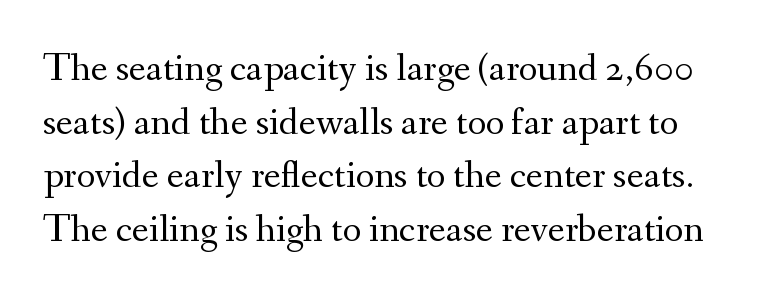
{"serif": "yes", "italic": "no", "bold": "no", "weight": "regular", "width": "normal", "stroke_contrast": "medium", "x_height": "small", "monospaced": "no", "underline": "no", "line_spacing": "normal", "line_spacing_ratio": 1.34, "letter_spacing": "normal", "letter_spacing_em": 0.0, "glyph_px": 40}
